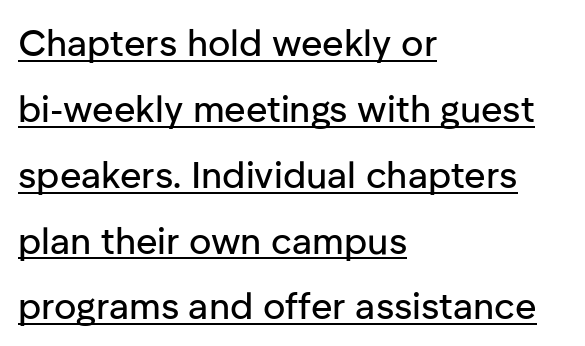
The image shows 37 px sans-serif type, upright; set left-aligned, line spacing 1.78x, normal letter spacing, underlined; low stroke contrast and a medium x-height.
